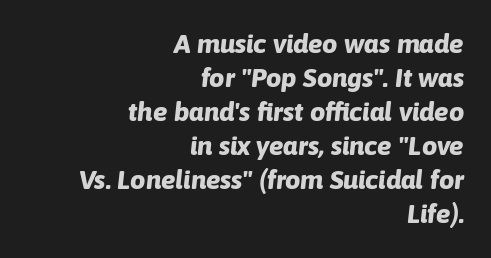
Leading matches the norm, producing a regular column. Descenders are the only things crossing below the line. The glyphs look as if they've been sheared to an angle. Is the letter spacing exaggerated? No — it looks like the ordinary default. Line endings align vertically; line beginnings do not.
